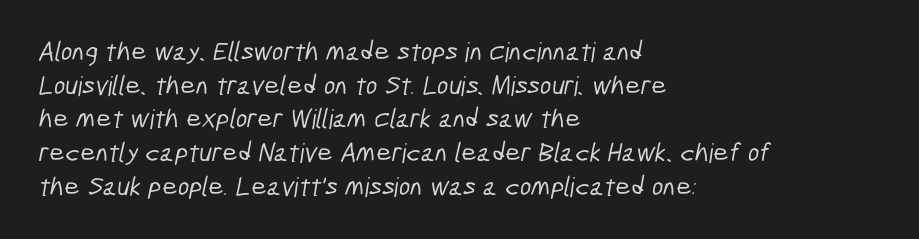
{"underline": "no", "align": "left", "line_spacing": "normal", "line_spacing_ratio": 1.25, "letter_spacing": "normal", "letter_spacing_em": 0.0, "glyph_px": 27}
